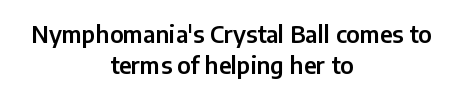
A normal amount of white space separates one row of letters from the next. Here the glyphs are tracked normally, forming tight word shapes. The space directly below the letters is spotless. Where is the straight margin? There isn't one; the lines are centered.
